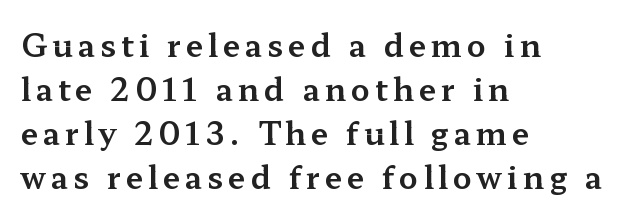
You can tell from the footed stems that serif type was used. Think of a printed novel: that variable character pitch is what you see here. Lines of text with bare space underneath. The text block is weighted toward the left margin, trailing off unevenly rightward. Italic? Not at all — the glyphs are vertical.
